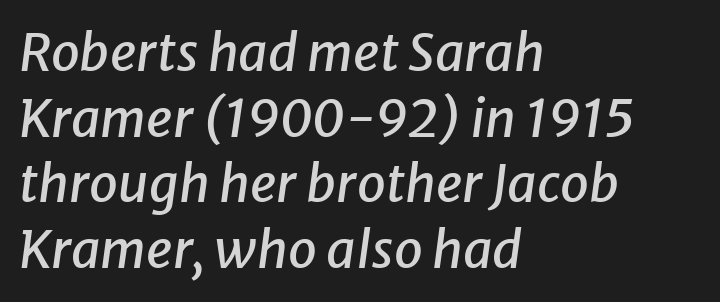
{"italic": "yes", "lean": "right", "slant_degrees": 8, "width": "normal", "stroke_contrast": "low", "x_height": "medium", "monospaced": "no", "underline": "no", "align": "left", "line_spacing": "normal", "line_spacing_ratio": 1.26, "letter_spacing": "normal", "letter_spacing_em": 0.0, "glyph_px": 52}
